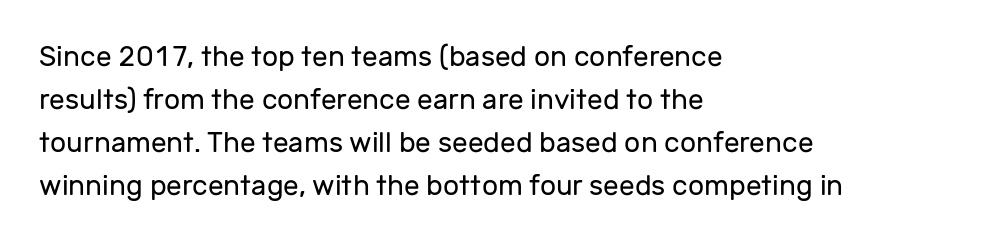
The image shows 28 px regular-weight sans-serif type, upright; set left-aligned, normal line spacing (1.53x), normal letter spacing, not underlined; low stroke contrast and a medium x-height.
